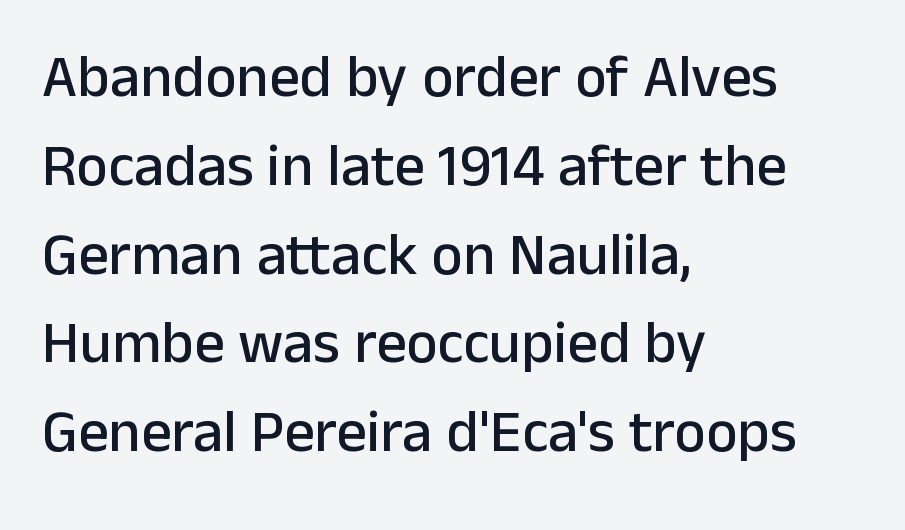
{"serif": "no", "italic": "no", "width": "normal", "stroke_contrast": "low", "x_height": "medium", "monospaced": "no", "underline": "no", "align": "left", "line_spacing": "normal", "line_spacing_ratio": 1.48, "letter_spacing": "normal", "letter_spacing_em": 0.0, "glyph_px": 60}
